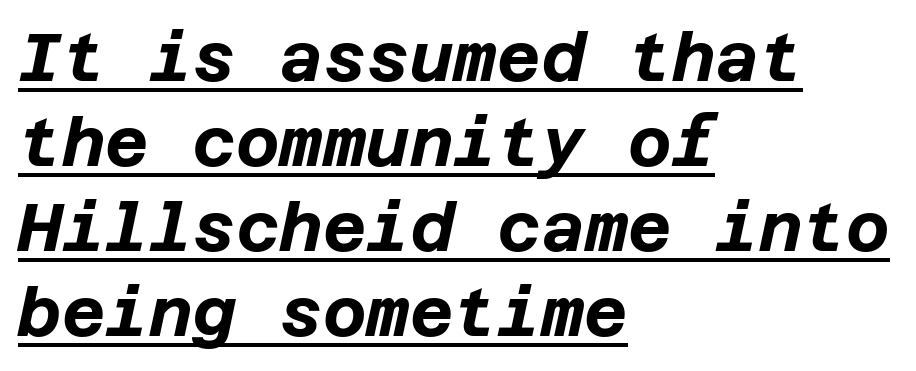
{"italic": "yes", "lean": "right", "slant_degrees": 12, "bold": "yes", "weight": "bold", "width": "normal", "stroke_contrast": "low", "x_height": "large", "underline": "yes", "align": "left", "line_spacing": "normal", "line_spacing_ratio": 1.27, "letter_spacing": "normal", "letter_spacing_em": 0.0, "glyph_px": 67}
